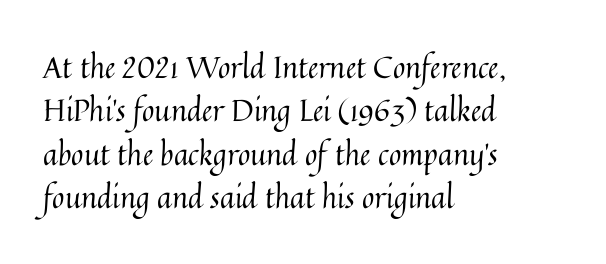
Q: Is the text bold? A: No.
Q: Is the text italic (slanted)? A: Yes.
Q: Is the text underlined? A: No.
Q: How is the paragraph aligned? A: Left-aligned.
Q: Is the spacing between letters normal or unusually wide? A: Normal.
Q: Is the spacing between lines tight, normal or loose? A: Normal.
Q: Width (condensed, normal, or wide)? A: Normal.
Q: Stroke contrast? A: Medium.
Q: x-height? A: Medium.
Q: Monospaced? A: No.
